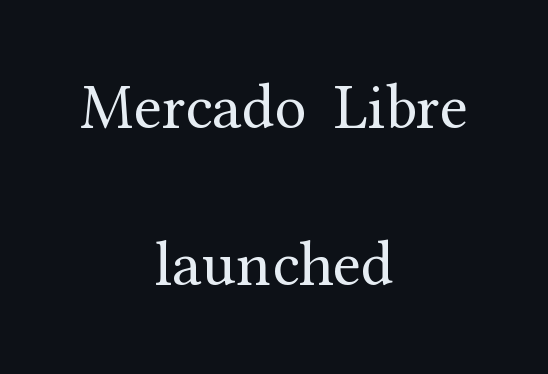
These lines are rendered in a variable-pitch font. Horizontal alignment here is central, giving a formal, balanced look. These lines were composed using upright roman letters. Note: serifs present on the glyphs. Weight class: somewhere from thin through regular.
